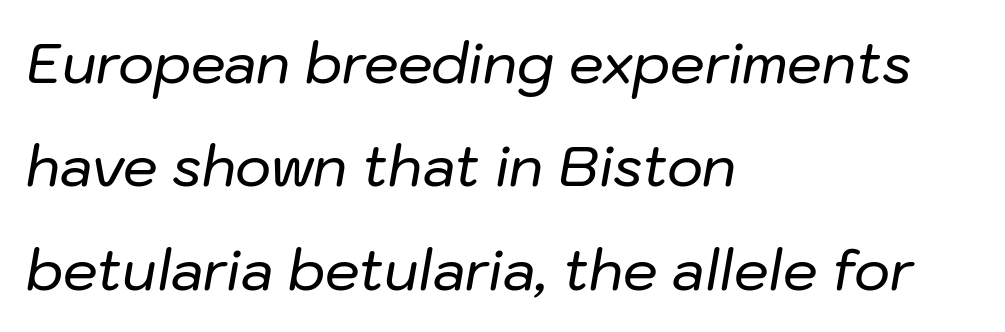
{"italic": "yes", "lean": "right", "slant_degrees": 10, "width": "normal", "stroke_contrast": "low", "x_height": "medium", "monospaced": "no", "underline": "no", "align": "left", "line_spacing_ratio": 1.88, "letter_spacing": "normal", "letter_spacing_em": 0.0, "glyph_px": 55}
